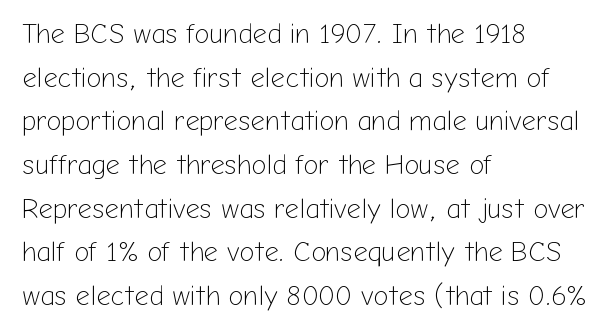
Q: Is the text bold? A: No.
Q: Is the text italic (slanted)? A: No, it is upright.
Q: Is the typeface a serif or a sans-serif typeface? A: Sans-serif.
Q: Is the text underlined? A: No.
Q: How is the paragraph aligned? A: Left-aligned.
Q: Is the spacing between letters normal or unusually wide? A: Normal.
Q: Is the spacing between lines tight, normal or loose? A: Normal.
Q: Width (condensed, normal, or wide)? A: Normal.
Q: Stroke contrast? A: Low.
Q: x-height? A: Medium.
Q: Monospaced? A: No.
